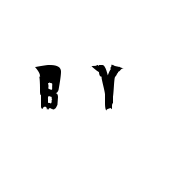
The image shows 57 px condensed sans-serif type; set unusually wide letter spacing (+0.47 em), not underlined; low stroke contrast and a large x-height.
